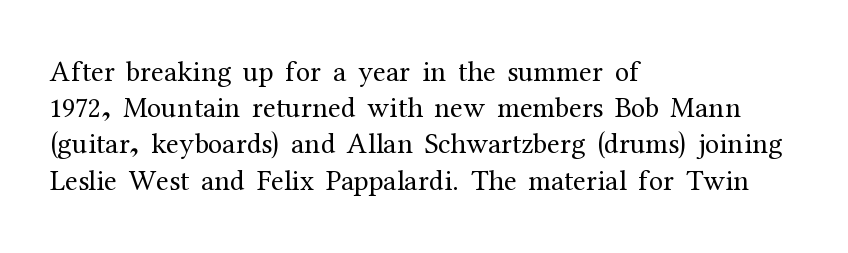
The image shows 29 px regular-weight serif type, upright; set left-aligned, normal line spacing (1.25x), normal letter spacing, not underlined; medium stroke contrast and a medium x-height.
